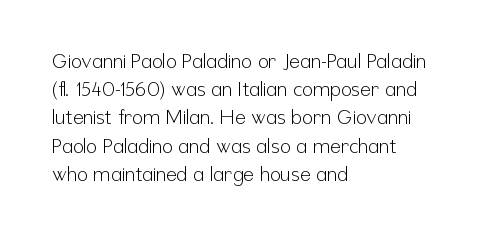
Nobody drew a line under any word here. When letters stand straight like this, we call the style roman or upright. The lines sit at an ordinary, default distance from one another. Summary of weight: not heavy and not bold.
